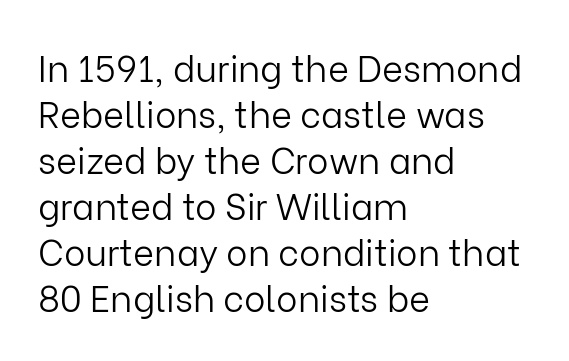
Q: Is the text bold? A: No.
Q: Is the text italic (slanted)? A: No, it is upright.
Q: Is the typeface a serif or a sans-serif typeface? A: Sans-serif.
Q: Is the text underlined? A: No.
Q: How is the paragraph aligned? A: Left-aligned.
Q: Is the spacing between letters normal or unusually wide? A: Normal.
Q: Is the spacing between lines tight, normal or loose? A: Normal.
Q: Width (condensed, normal, or wide)? A: Normal.
Q: Stroke contrast? A: Low.
Q: x-height? A: Medium.
Q: Monospaced? A: No.
